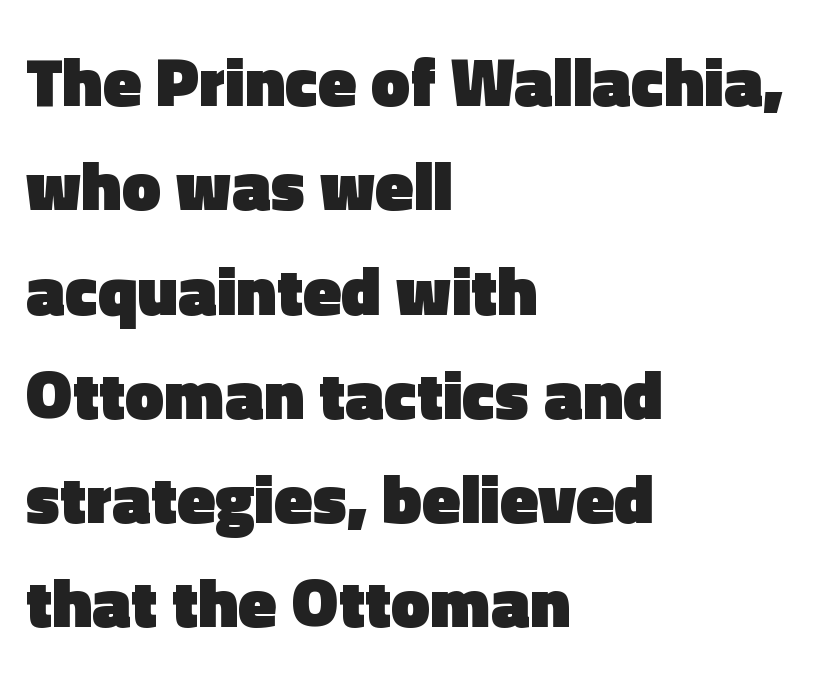
{"serif": "no", "italic": "no", "bold": "yes", "weight": "heavy", "width": "normal", "x_height": "medium", "monospaced": "no", "underline": "no", "align": "left", "line_spacing": "normal", "line_spacing_ratio": 1.49, "letter_spacing": "normal", "letter_spacing_em": 0.0, "glyph_px": 70}
